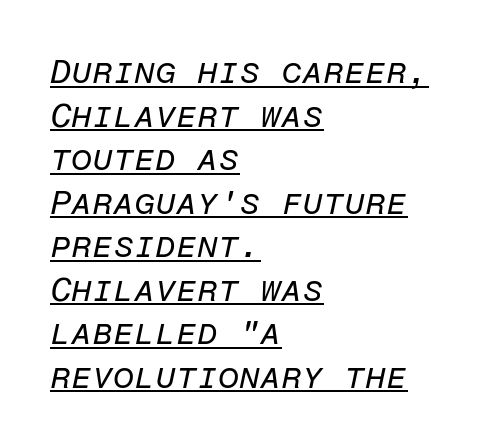
The image shows 34 px regular-weight type, italic (leaning right), monospaced; set left-aligned, normal line spacing (1.28x), normal letter spacing, underlined; low stroke contrast and a medium x-height.
